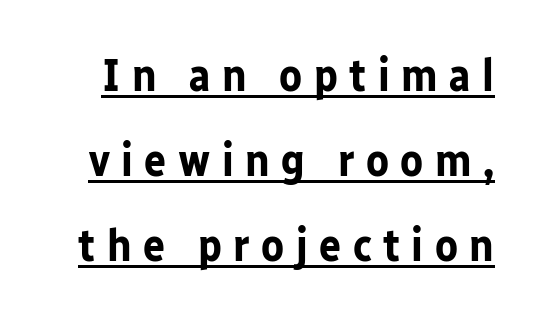
{"serif": "no", "italic": "no", "bold": "yes", "weight": "bold", "width": "normal", "stroke_contrast": "low", "x_height": "medium", "monospaced": "no", "underline": "yes", "line_spacing_ratio": 1.85, "letter_spacing": "wide", "letter_spacing_em": 0.25, "glyph_px": 46}
